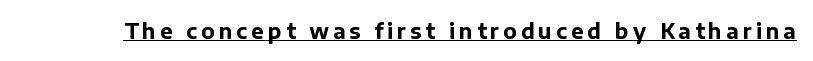
Do the letters lean? They stand straight. Compared with an ordinary text face, these strokes are far heavier — a full bold. Emphasis is given by a line drawn under the lettering.
